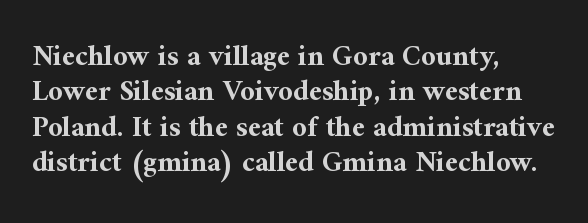
{"serif": "yes", "italic": "no", "bold": "yes", "weight": "bold", "width": "normal", "stroke_contrast": "medium", "x_height": "medium", "monospaced": "no", "underline": "no", "align": "left", "line_spacing_ratio": 1.22, "letter_spacing": "normal", "letter_spacing_em": 0.0, "glyph_px": 29}
